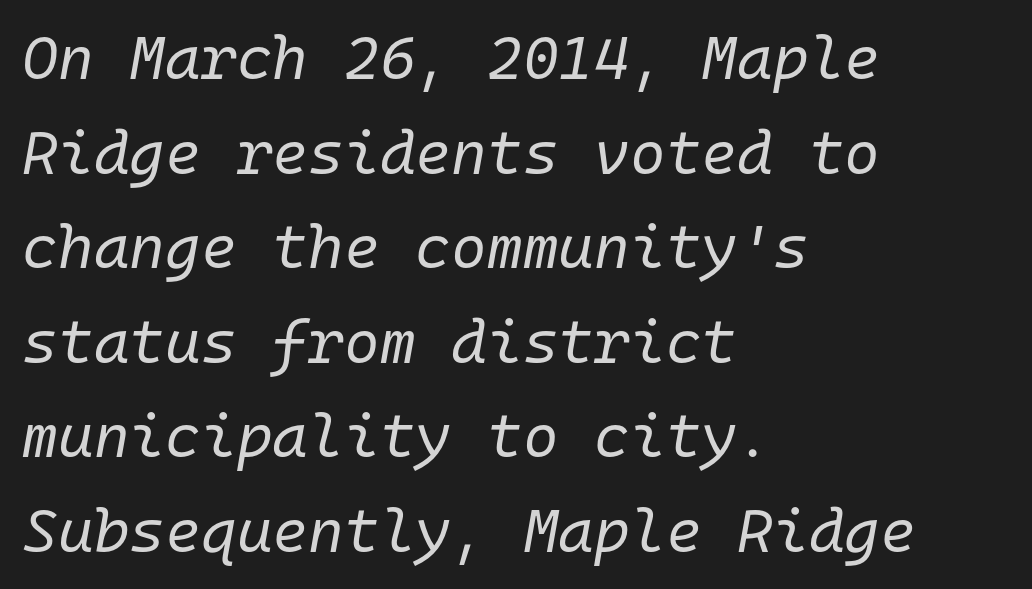
The image shows 61 px regular-weight type, italic (leaning right), monospaced; set left-aligned, normal line spacing (1.55x), normal letter spacing, not underlined; low stroke contrast and a medium x-height.
